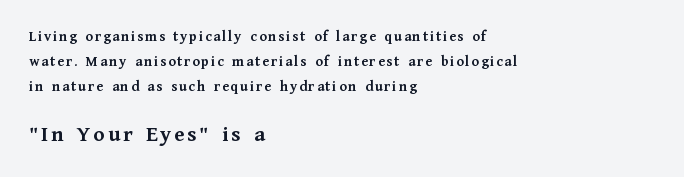
{"italic": "no", "bold": "yes", "underline": "no", "align": "left", "line_spacing": "normal", "line_spacing_ratio": 1.67, "larger_block": "second", "size_ratio": 1.53, "glyph_px": 23}
